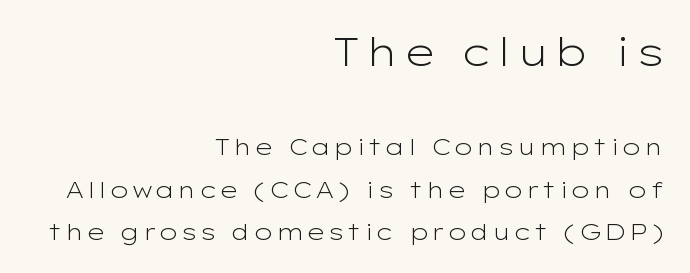
The image shows 40 px light, wide sans-serif type, upright; set right-aligned, line spacing 1.85x, not underlined; the first (top) block is 1.74x larger; low stroke contrast and a medium x-height.
